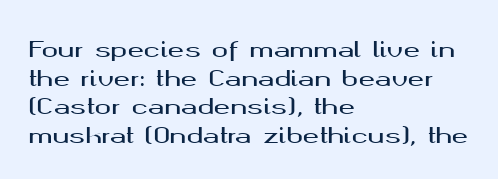
Q: Is the text italic (slanted)? A: No, it is upright.
Q: Is the text underlined? A: No.
Q: How is the paragraph aligned? A: Left-aligned.
Q: Is the spacing between letters normal or unusually wide? A: Normal.
Q: Is the spacing between lines tight, normal or loose? A: Normal.
